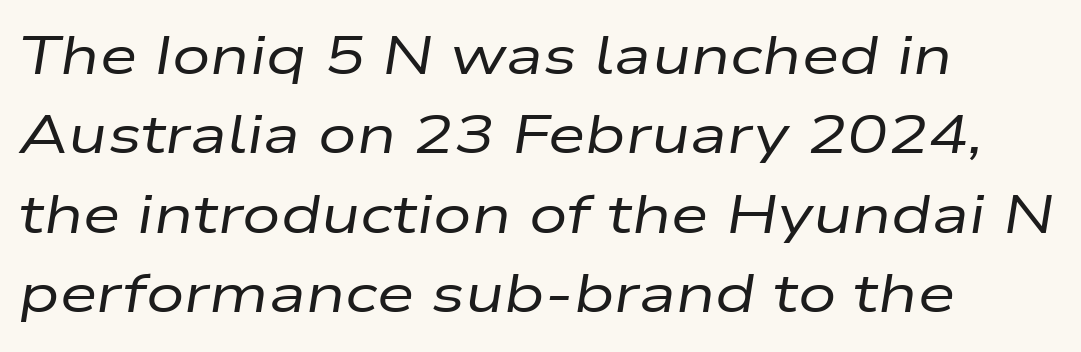
If you measured baseline to baseline, you'd find a middling distance. Do the characters align in a grid? No, the font is proportional. All the whitespace from short lines collects on the right. Stems and bowls with no extra thickness — not bold. Glance below the letters and you will spot only blank space. Is the type slanted? Yes — the strokes lean at a clear angle.
